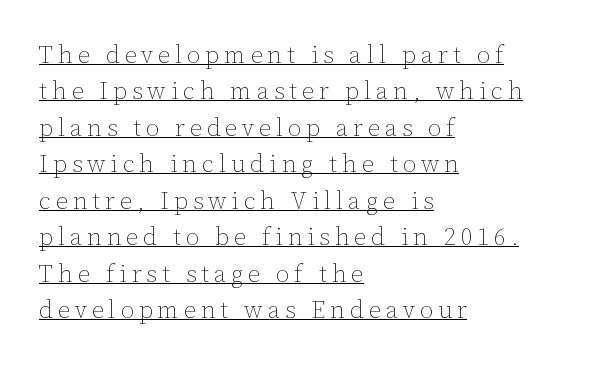
{"italic": "no", "bold": "no", "underline": "yes", "align": "left", "line_spacing": "normal", "line_spacing_ratio": 1.52, "letter_spacing": "wide", "letter_spacing_em": 0.21, "glyph_px": 24}
